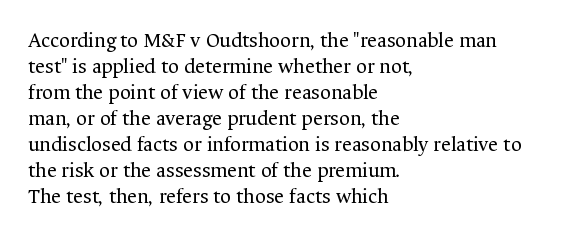
The typography opts for an upright posture over an oblique one. Unmarked baselines from the first word to the last. Students, note that the glyphs here touch the page at normal intervals. Which margin do the lines hug? The left one — the right edge is uneven. The typesetting does not lean heavy: it is not bold.
